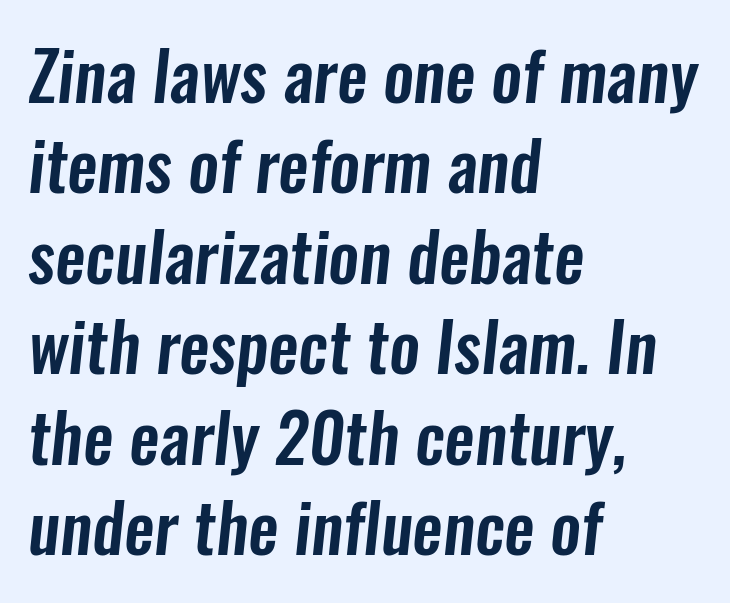
{"serif": "no", "width": "condensed", "stroke_contrast": "low", "x_height": "medium", "monospaced": "no", "underline": "no", "align": "left", "line_spacing": "normal", "line_spacing_ratio": 1.33, "letter_spacing": "normal", "letter_spacing_em": 0.0, "glyph_px": 68}
